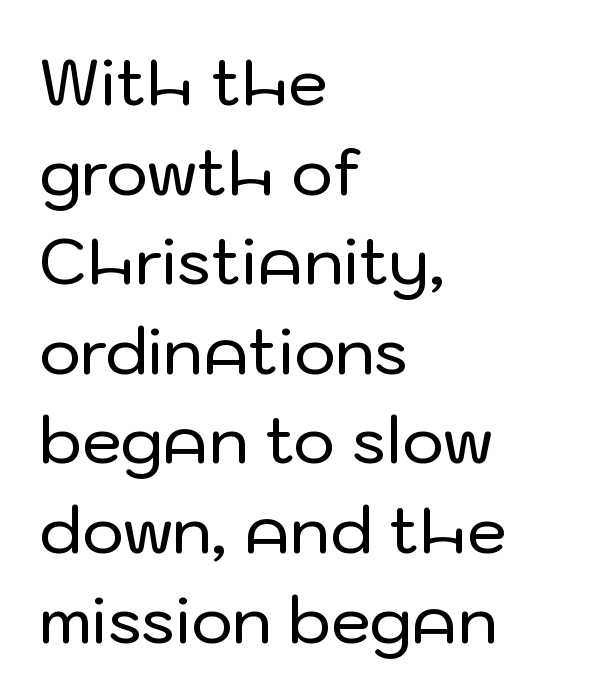
Q: Is the text italic (slanted)? A: No, it is upright.
Q: Is the typeface a serif or a sans-serif typeface? A: Sans-serif.
Q: Is the text underlined? A: No.
Q: How is the paragraph aligned? A: Left-aligned.
Q: Is the spacing between letters normal or unusually wide? A: Normal.
Q: Is the spacing between lines tight, normal or loose? A: Normal.
Q: Width (condensed, normal, or wide)? A: Normal.
Q: Stroke contrast? A: Low.
Q: x-height? A: Medium.
Q: Monospaced? A: No.
